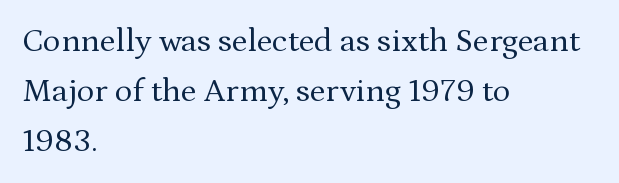
{"serif": "yes", "italic": "no", "bold": "no", "weight": "regular", "width": "normal", "stroke_contrast": "medium", "x_height": "medium", "monospaced": "no", "underline": "no", "align": "left", "line_spacing": "normal", "line_spacing_ratio": 1.52, "letter_spacing": "normal", "letter_spacing_em": 0.0, "glyph_px": 33}
